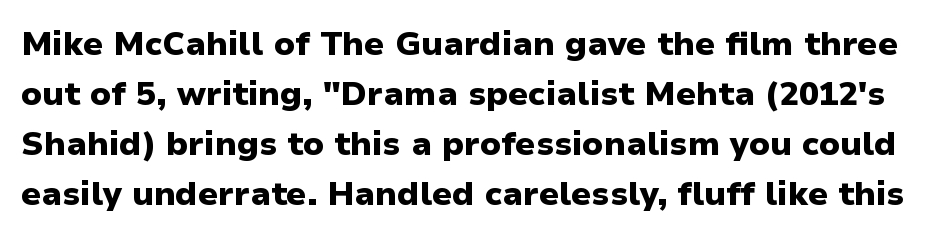
The image shows 33 px heavy sans-serif type, upright; set normal line spacing (1.52x), normal letter spacing, not underlined; low stroke contrast and a medium x-height.
